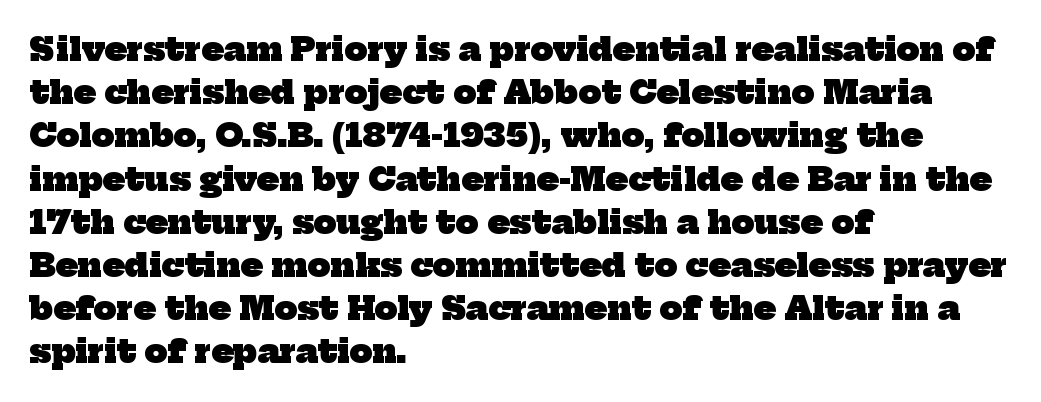
{"serif": "yes", "bold": "yes", "weight": "heavy", "width": "normal", "stroke_contrast": "low", "x_height": "medium", "monospaced": "no", "underline": "no", "align": "left", "line_spacing": "normal", "line_spacing_ratio": 1.35, "letter_spacing": "normal", "letter_spacing_em": 0.0, "glyph_px": 32}
